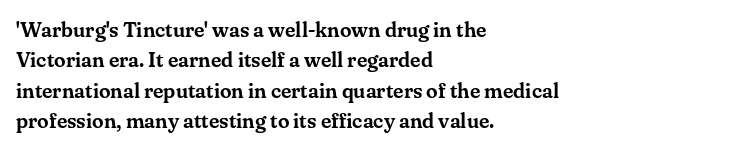
The image shows 21 px text type, upright; set left-aligned, normal line spacing (1.45x), normal letter spacing, not underlined.
